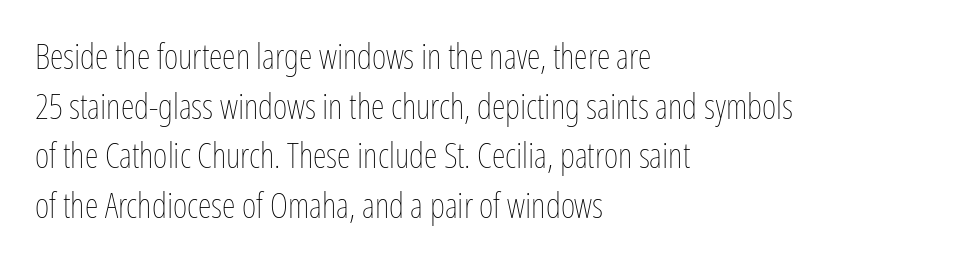
{"italic": "no", "bold": "no", "weight": "thin", "width": "condensed", "stroke_contrast": "low", "x_height": "medium", "monospaced": "no", "underline": "no", "align": "left", "line_spacing": "normal", "line_spacing_ratio": 1.42, "letter_spacing": "normal", "letter_spacing_em": 0.0, "glyph_px": 35}
